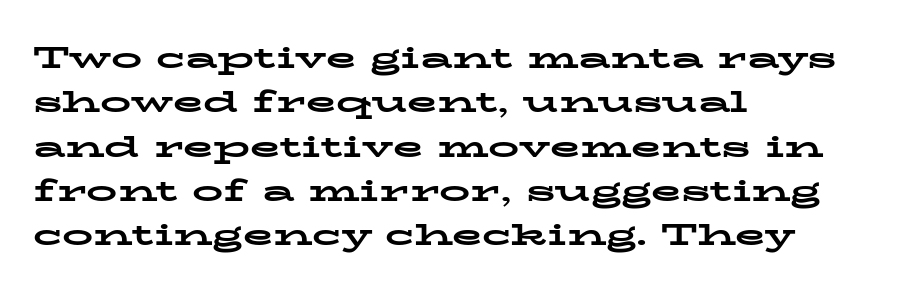
{"serif": "yes", "italic": "no", "bold": "yes", "weight": "bold", "width": "wide", "stroke_contrast": "low", "x_height": "medium", "monospaced": "no", "underline": "no", "align": "left", "line_spacing": "normal", "line_spacing_ratio": 1.43, "letter_spacing": "normal", "letter_spacing_em": 0.0, "glyph_px": 31}
